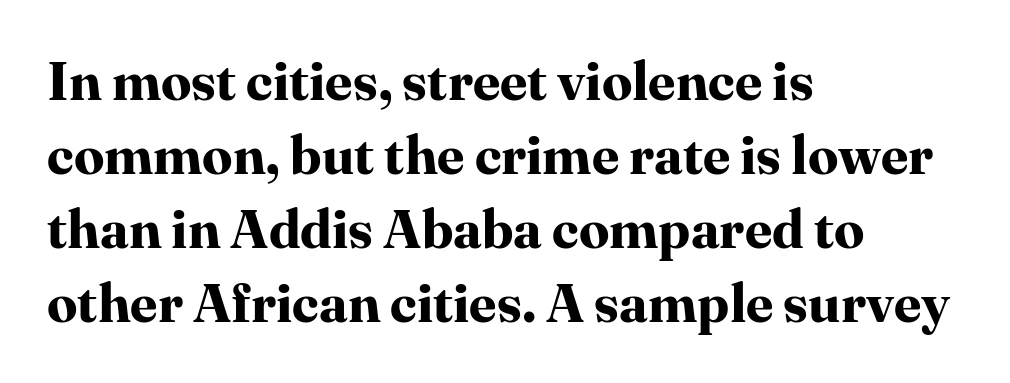
{"serif": "yes", "italic": "no", "bold": "yes", "weight": "bold", "width": "normal", "stroke_contrast": "high", "x_height": "medium", "monospaced": "no", "underline": "no", "align": "left", "line_spacing": "normal", "line_spacing_ratio": 1.37, "letter_spacing": "normal", "letter_spacing_em": 0.0, "glyph_px": 54}
